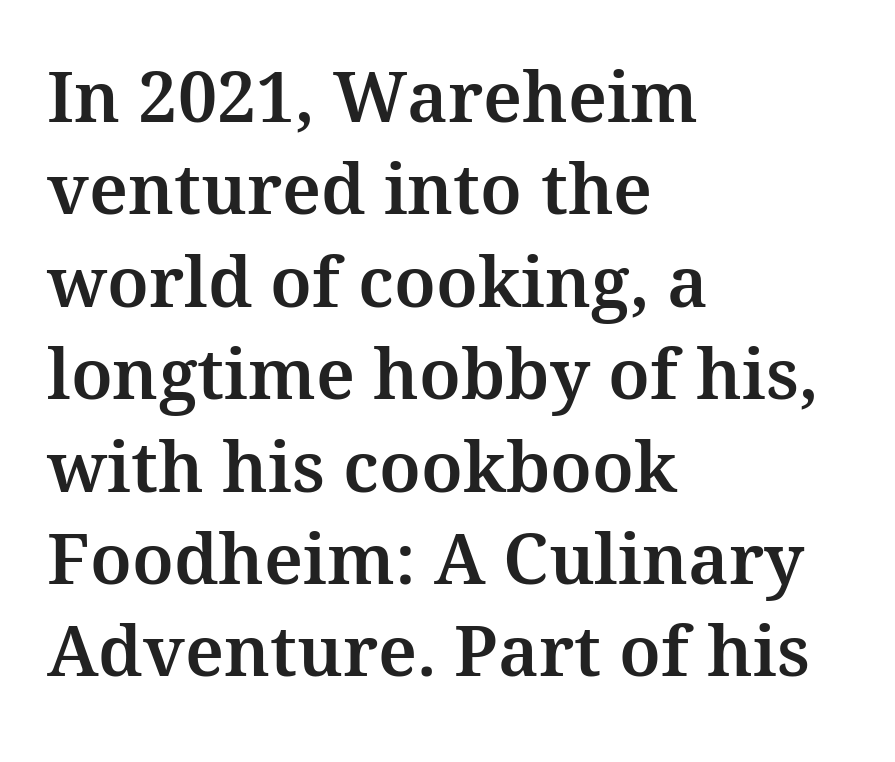
The image shows 70 px serif type, upright; set left-aligned, normal line spacing (1.32x), normal letter spacing, not underlined; medium stroke contrast and a medium x-height.
